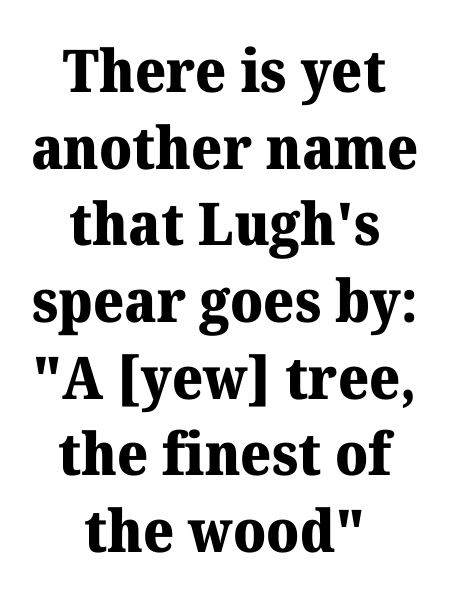
Q: Is the text bold? A: Yes.
Q: Is the text italic (slanted)? A: No, it is upright.
Q: Is the typeface a serif or a sans-serif typeface? A: Serif.
Q: Is the text underlined? A: No.
Q: How is the paragraph aligned? A: Centered.
Q: Is the spacing between letters normal or unusually wide? A: Normal.
Q: Is the spacing between lines tight, normal or loose? A: Normal.
Q: Width (condensed, normal, or wide)? A: Normal.
Q: Stroke contrast? A: Medium.
Q: x-height? A: Medium.
Q: Monospaced? A: No.
